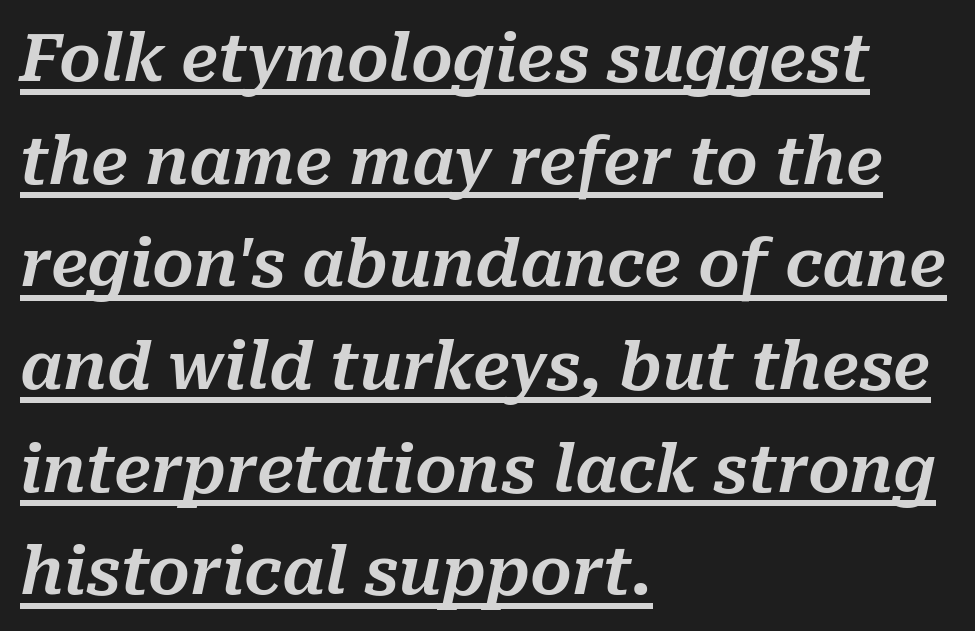
Q: Is the text italic (slanted)? A: Yes, it leans right by about 10 degrees.
Q: Is the text underlined? A: Yes.
Q: How is the paragraph aligned? A: Left-aligned.
Q: Is the spacing between letters normal or unusually wide? A: Normal.
Q: Is the spacing between lines tight, normal or loose? A: Normal.
Q: Width (condensed, normal, or wide)? A: Normal.
Q: Stroke contrast? A: Medium.
Q: x-height? A: Medium.
Q: Monospaced? A: No.
